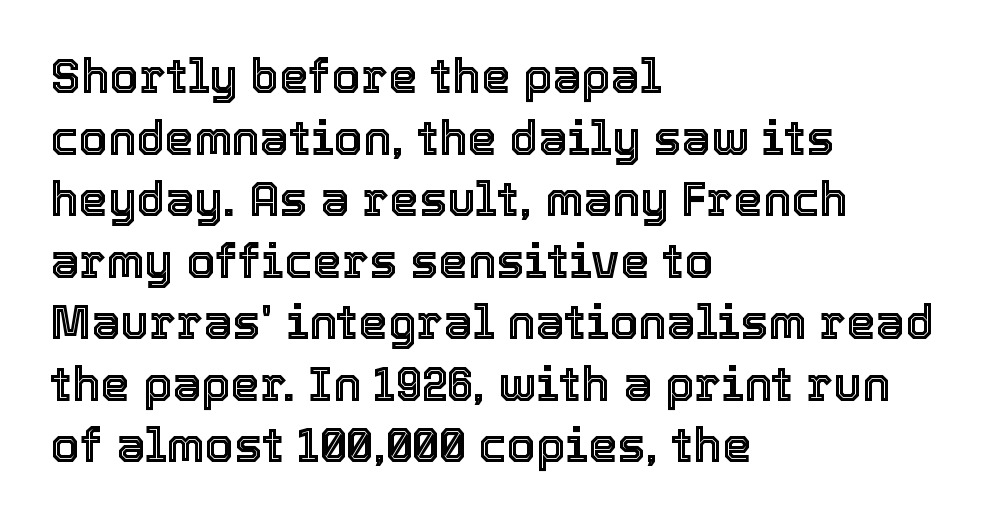
The image shows 47 px text type, upright; set left-aligned, normal line spacing (1.31x), normal letter spacing, not underlined; a medium x-height.
